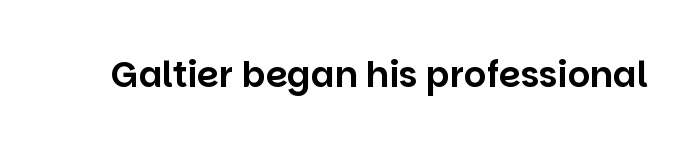
Glance below the letters and you will spot only blank space. You can tell it's not italic because the verticals are truly vertical. These lines are rendered in a variable-pitch font. A typesetter would label this face a sans.
